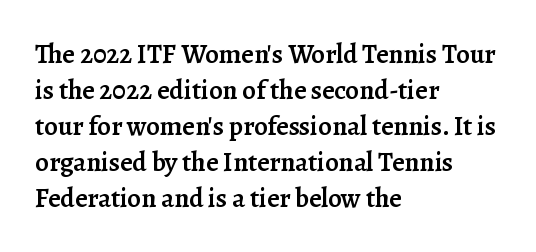
Does extra space separate the letters? No, they use regular spacing. Evenly set lines give the paragraph a standard silhouette. Nobody drew a line under any word here. Notice the strokes are somewhat thickened but not fully heavy: this is a semibold. Layout note: lines flush left.
